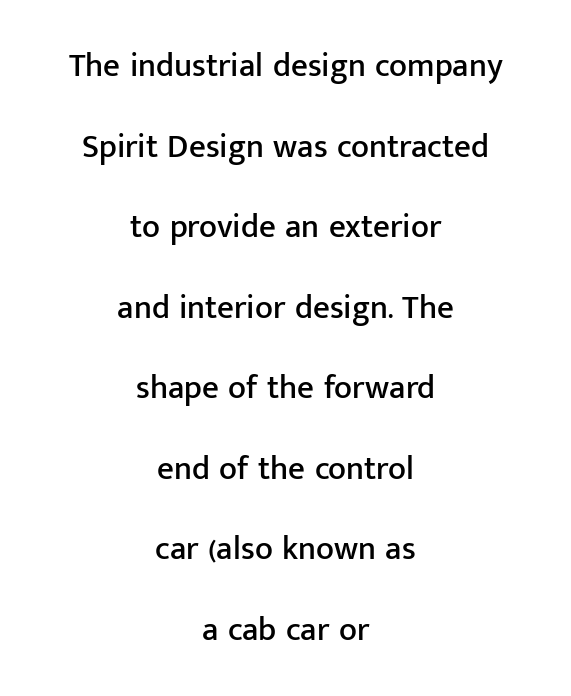
{"serif": "no", "italic": "no", "width": "normal", "stroke_contrast": "low", "x_height": "medium", "monospaced": "no", "underline": "no", "align": "center", "line_spacing": "loose", "line_spacing_ratio": 2.44, "letter_spacing": "normal", "letter_spacing_em": 0.0, "glyph_px": 33}
